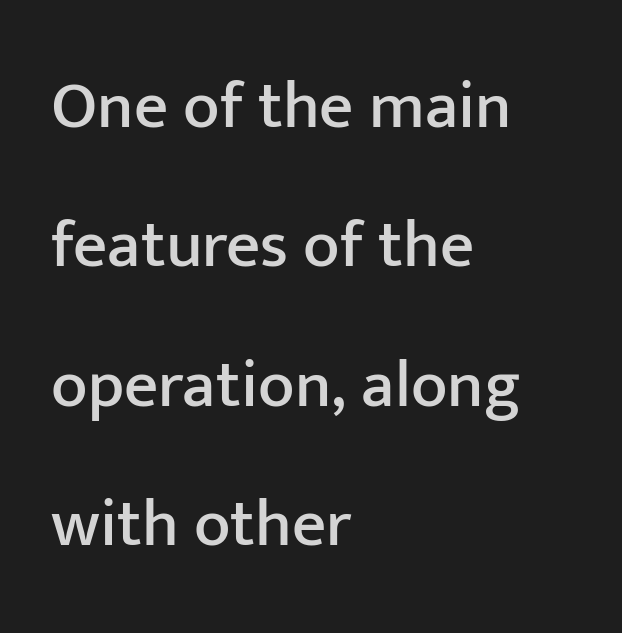
Nope, not italic — everything's standing straight. This sample uses plain, unmodified letter spacing. You could not count columns in this text — the font is proportionally spaced. The leading is generous, giving the passage an open texture. The zone under the glyphs is completely vacant.
